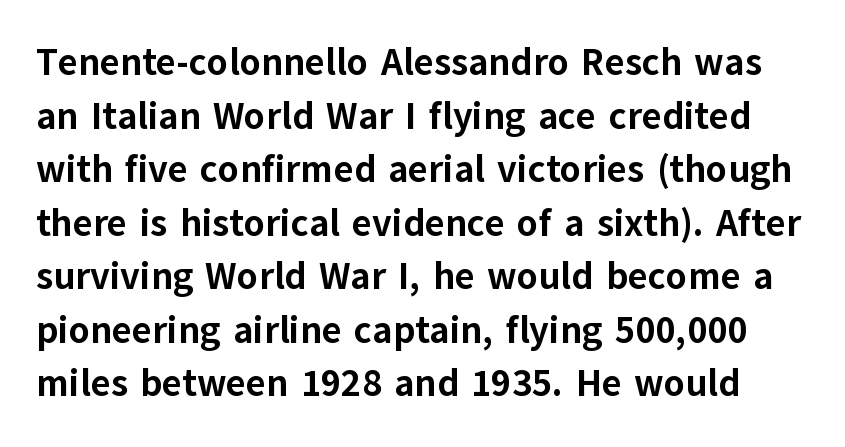
The image shows 38 px bold sans-serif type, upright; set normal line spacing (1.41x), normal letter spacing, not underlined; low stroke contrast and a medium x-height.
